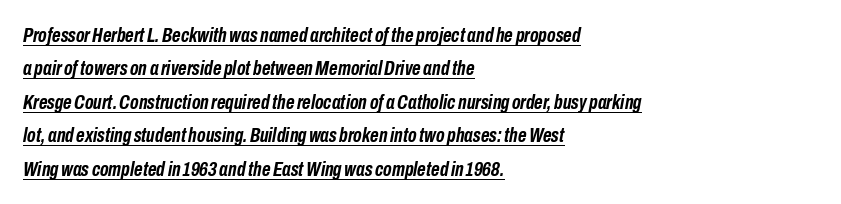
{"italic": "yes", "lean": "right", "slant_degrees": 10, "bold": "yes", "underline": "yes", "align": "left", "line_spacing": "normal", "line_spacing_ratio": 1.59, "letter_spacing": "normal", "letter_spacing_em": 0.0, "glyph_px": 21}
